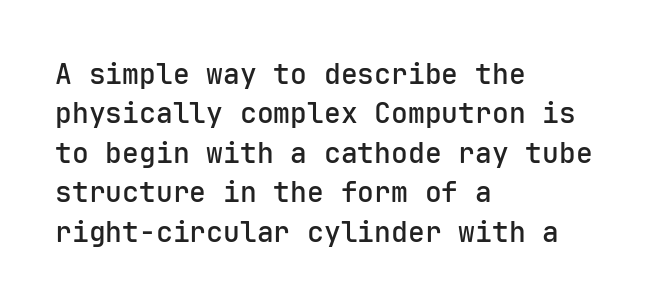
Posture: upright roman. The lines in this sample share a left origin and differ only in where they stop. Caption: semibold face, moderately heavy strokes. Does the type have serifs? No, each stem ends abruptly. You could call the tracking neutral — neither tight nor loose. A clean baseline with only descenders dipping below it.
